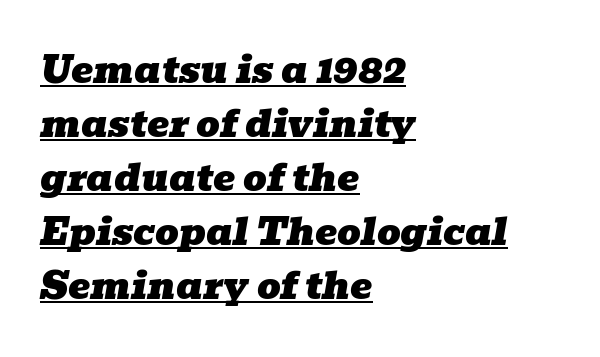
{"serif": "yes", "italic": "yes", "lean": "right", "slant_degrees": 10, "width": "wide", "stroke_contrast": "low", "x_height": "medium", "monospaced": "no", "underline": "yes", "align": "left", "line_spacing": "normal", "line_spacing_ratio": 1.46, "letter_spacing": "normal", "letter_spacing_em": 0.0, "glyph_px": 37}
